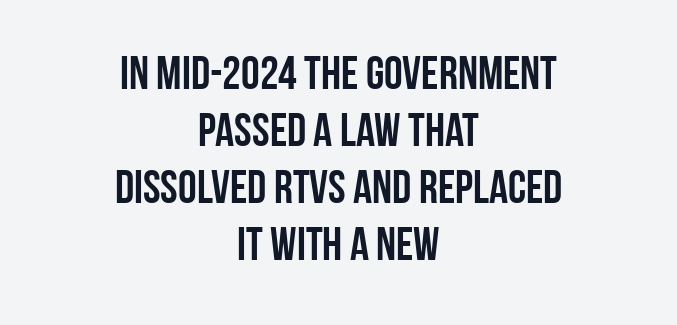
A centered setting, common on invitations and titles, is used for this passage. The foot of each line stays bare and open. Regarding serifs, this sample does without them. A typesetter would call this proportional, since set widths differ per character.
